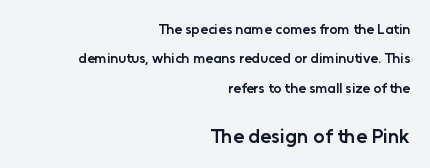
It's the straight-up-and-down kind of type. The rag falls on the left side of this text block. Letters rest on an invisible, unmarked baseline. Look at the glyph heights: the lower group is clearly the bigger setting. Summary of vertical rhythm: relaxed, with wide interline spacing. In terms of letterspacing, this is plain default setting.
